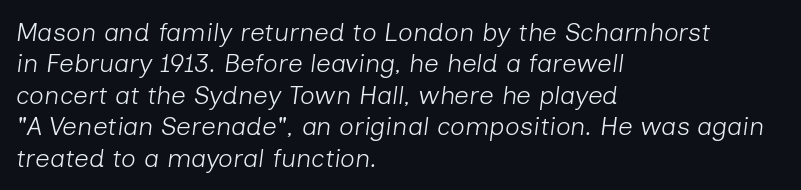
The image shows 26 px text type, italic (leaning right); set left-aligned, line spacing 1.21x, normal letter spacing, not underlined.
